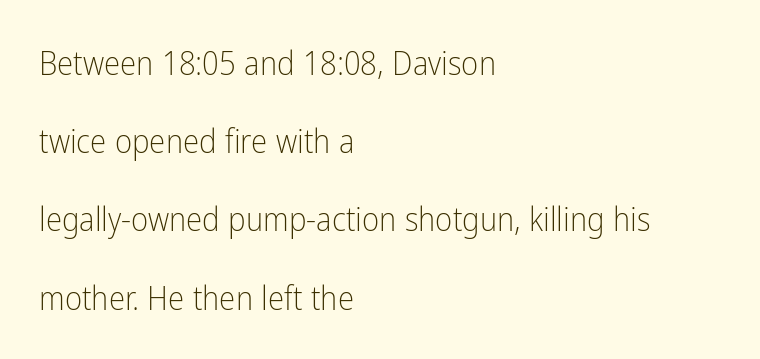
The image shows 33 px light, condensed sans-serif type, upright; set left-aligned, loose line spacing (2.37x), normal letter spacing, not underlined; low stroke contrast and a medium x-height.
